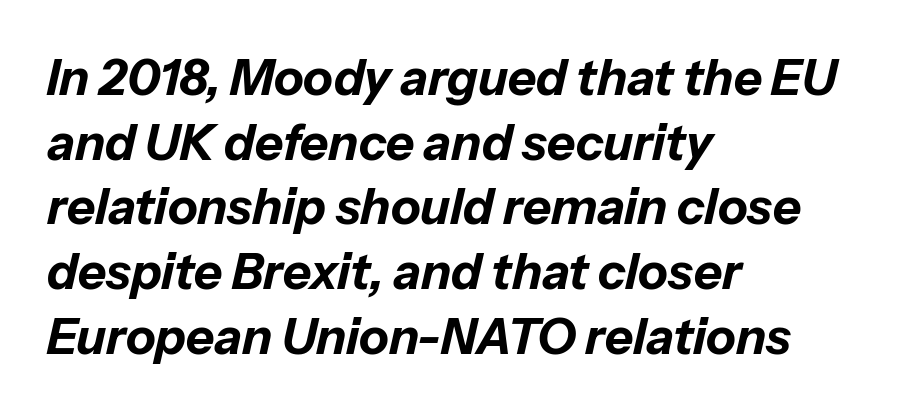
The image shows 49 px bold type, italic (leaning right); set left-aligned, normal line spacing (1.32x), normal letter spacing, not underlined; low stroke contrast and a medium x-height.
